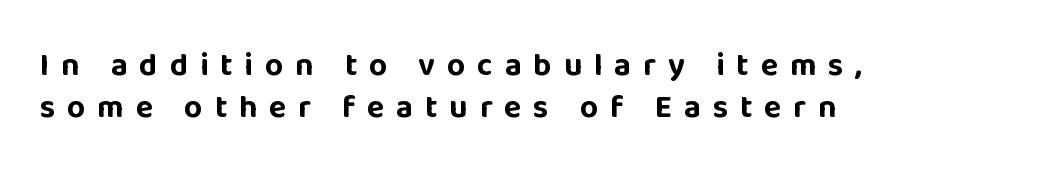
The image shows 32 px bold sans-serif type, upright; set left-aligned, normal line spacing (1.31x), unusually wide letter spacing (+0.37 em), not underlined; low stroke contrast and a large x-height.
